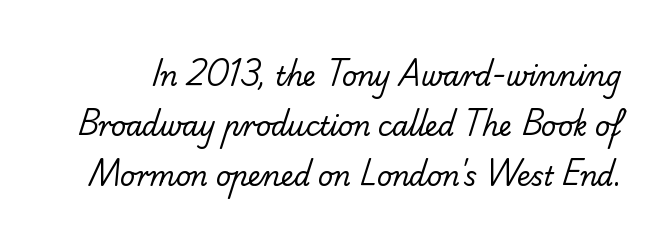
No word sits above an underline. Inter-character spacing is left at the font's built-in metrics. Weight: in the light-to-regular range. Compared with typical paragraphs, the rows here are farther apart.
